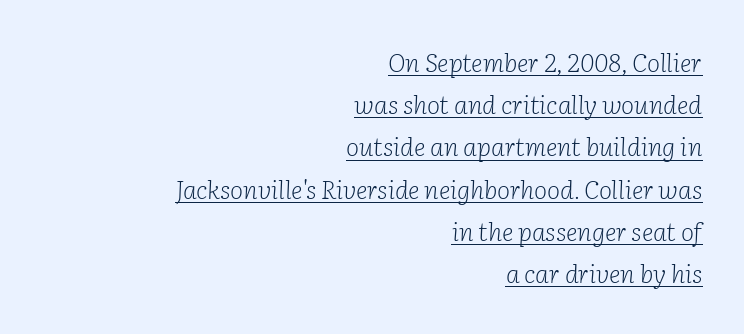
Q: Is the text bold? A: No.
Q: Is the text italic (slanted)? A: Yes, it leans right by about 2 degrees.
Q: Is the text underlined? A: Yes.
Q: How is the paragraph aligned? A: Right-aligned.
Q: Is the spacing between letters normal or unusually wide? A: Normal.
Q: Is the spacing between lines tight, normal or loose? A: Normal.
